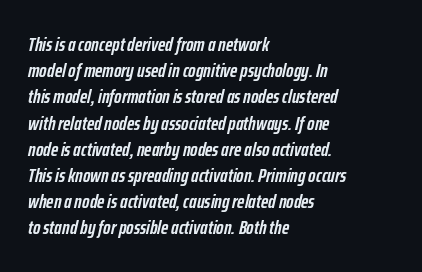
Q: Is the text bold? A: Yes.
Q: Is the text italic (slanted)? A: Yes, it leans right by about 12 degrees.
Q: Is the text underlined? A: No.
Q: How is the paragraph aligned? A: Left-aligned.
Q: Is the spacing between letters normal or unusually wide? A: Normal.
Q: Is the spacing between lines tight, normal or loose? A: Normal.
